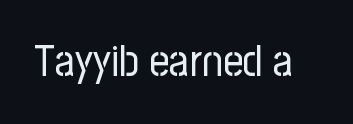
The image shows 44 px regular-weight, condensed sans-serif type, upright; set normal letter spacing, not underlined; low stroke contrast and a medium x-height.
